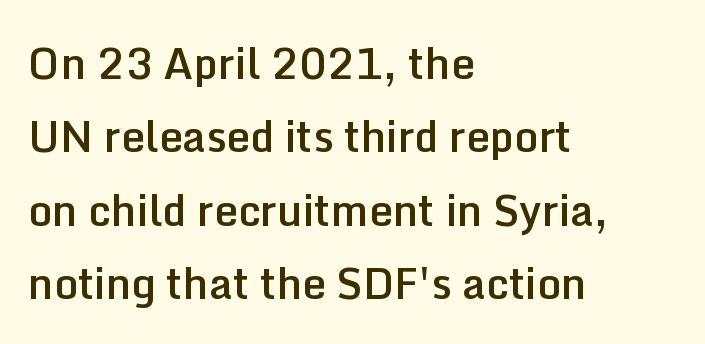
Q: Is the text bold? A: Semi-bold.
Q: Is the text italic (slanted)? A: No, it is upright.
Q: Is the typeface a serif or a sans-serif typeface? A: Sans-serif.
Q: Is the text underlined? A: No.
Q: How is the paragraph aligned? A: Left-aligned.
Q: Is the spacing between letters normal or unusually wide? A: Normal.
Q: Width (condensed, normal, or wide)? A: Normal.
Q: Stroke contrast? A: Low.
Q: x-height? A: Medium.
Q: Monospaced? A: No.
